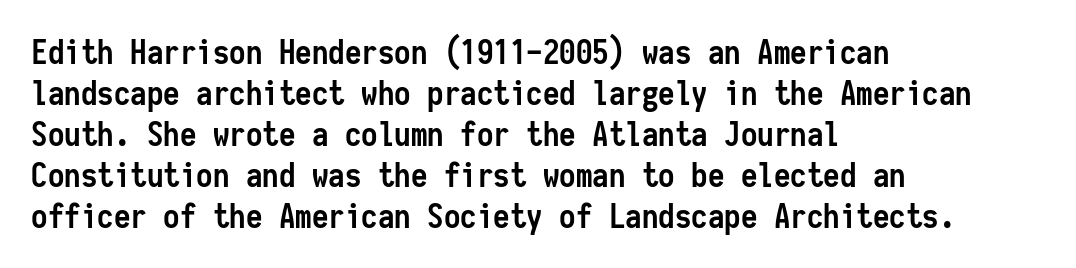
Check the space under the baseline: it is left empty. Each glyph is drawn with heavy, bold strokes. A roman cut, with each character standing at attention. Classification — sans serif. Caption: multi-line text, flush left, ragged right. The letters march in equal steps, a hallmark of fixed-pitch type.
